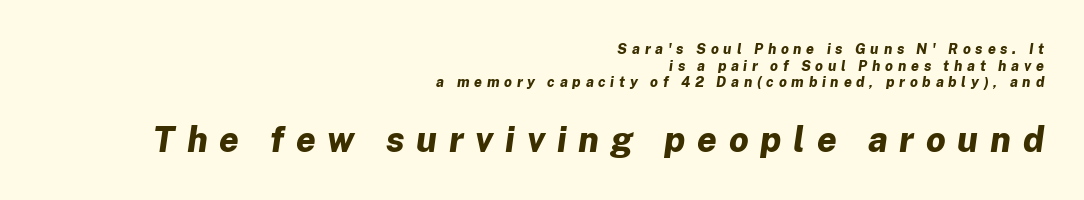
The image shows 35 px bold type, italic (leaning right); set right-aligned, line spacing 1.19x, unusually wide letter spacing (+0.34 em), not underlined; the second (bottom) block is 2.5x larger; low stroke contrast and a medium x-height.
